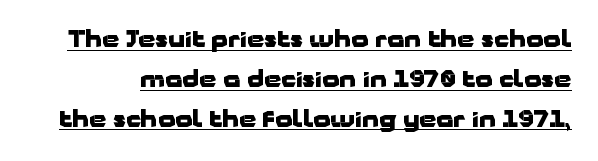
Q: Is the text bold? A: Yes.
Q: Is the text italic (slanted)? A: No, it is upright.
Q: Is the text underlined? A: Yes.
Q: Is the spacing between letters normal or unusually wide? A: Normal.
